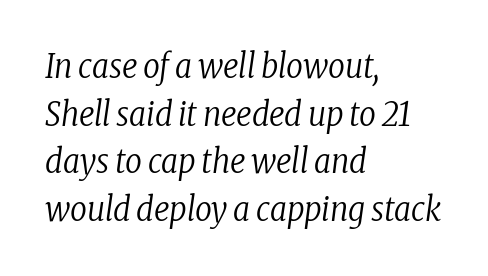
Nobody drew a line under any word here. The letters sit at their default tracking, neither squeezed nor spread. Is this a sans? No — the strokes have serifs. Stem width sits at or under what a default text font uses. A normal amount of white space separates one row of letters from the next. Left-aligned paragraph, ragged on the right.
